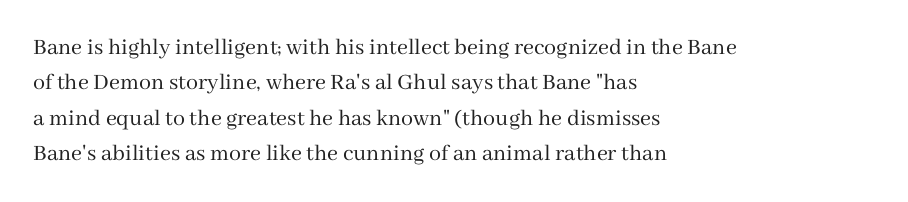
The image shows 24 px text type, upright; set left-aligned, normal line spacing (1.47x), normal letter spacing, not underlined.
